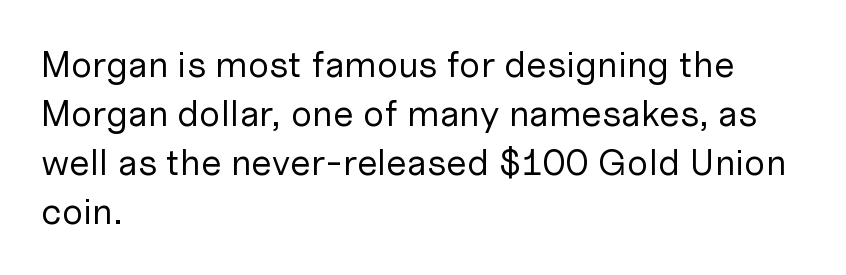
The image shows 37 px regular-weight sans-serif type, upright; set left-aligned, normal line spacing (1.32x), normal letter spacing, not underlined; low stroke contrast and a medium x-height.
